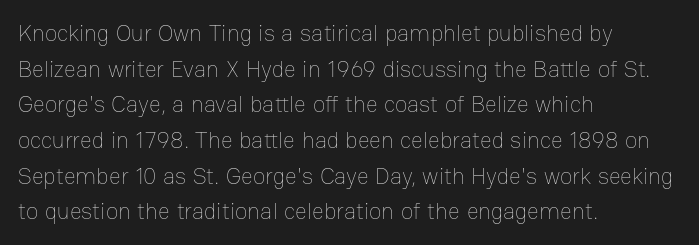
The image shows 23 px text type, upright; set left-aligned, normal line spacing (1.55x), normal letter spacing, not underlined.
